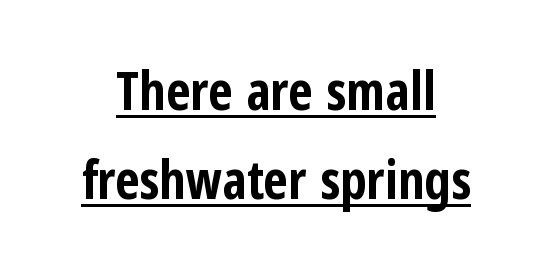
A typesetter would label this face a sans. Line spacing here is normal. In terms of weight, the rendering is a true, heavy bold. The lettering stays uniformly vertical, giving the passage a roman look.
